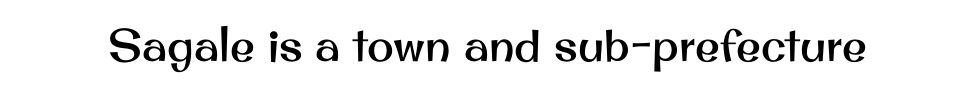
Q: Is the text italic (slanted)? A: No, it is upright.
Q: Is the typeface a serif or a sans-serif typeface? A: Sans-serif.
Q: Is the text underlined? A: No.
Q: Is the spacing between letters normal or unusually wide? A: Normal.
Q: Width (condensed, normal, or wide)? A: Normal.
Q: Stroke contrast? A: Medium.
Q: x-height? A: Small.
Q: Monospaced? A: No.
